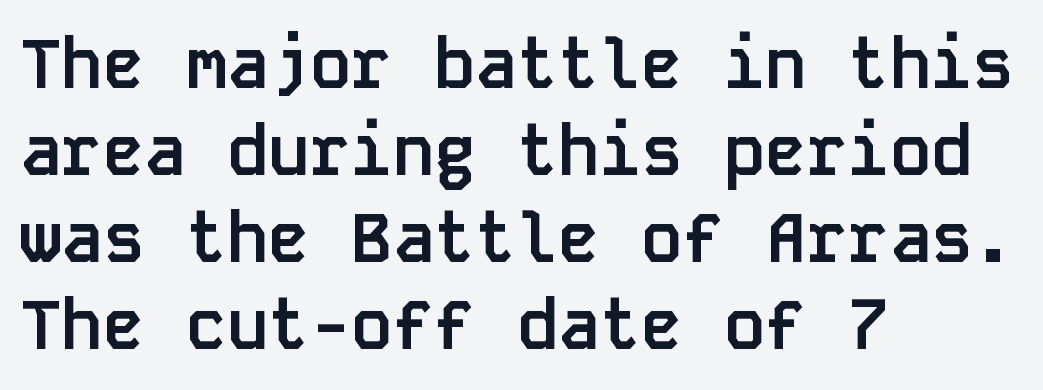
The image shows 69 px semibold sans-serif type, upright, monospaced; set left-aligned, normal line spacing (1.26x), normal letter spacing, not underlined; low stroke contrast and a large x-height.
